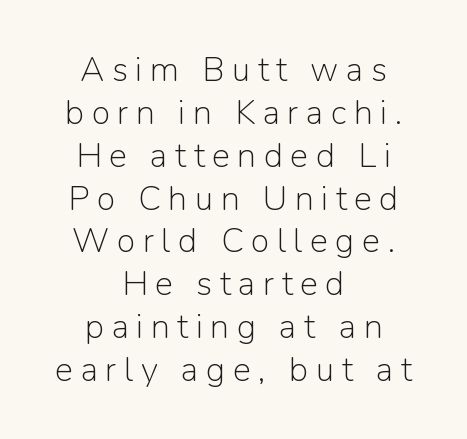
Classification — sans serif. Ink coverage per letter is moderate at most. These lines have a slow, spaced-out rhythm from letter to letter. Compared with typical paragraphs, the rows here are spaced about the same.
